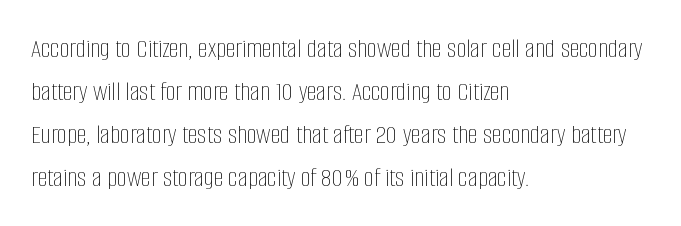
The image shows 28 px thin, condensed type, upright; set left-aligned, normal line spacing (1.53x), normal letter spacing, not underlined; low stroke contrast and a large x-height.
